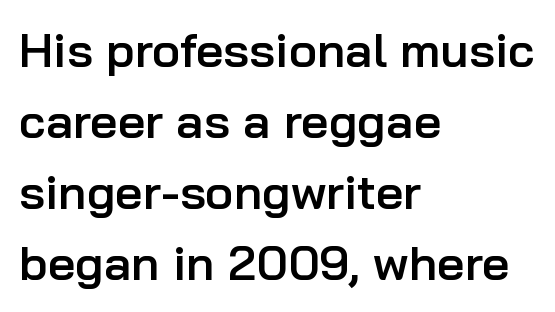
The image shows 48 px semibold sans-serif type, upright; set left-aligned, normal line spacing (1.48x), normal letter spacing, not underlined; low stroke contrast and a medium x-height.
